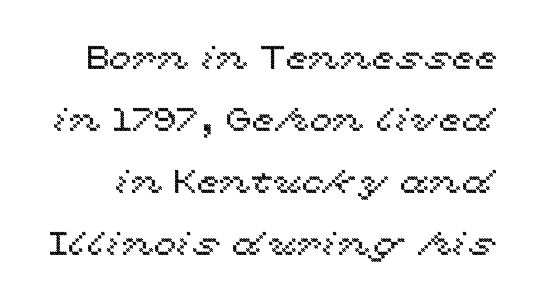
{"width": "wide", "x_height": "medium", "monospaced": "no", "underline": "no", "line_spacing_ratio": 1.88, "letter_spacing": "normal", "letter_spacing_em": 0.0, "glyph_px": 33}
